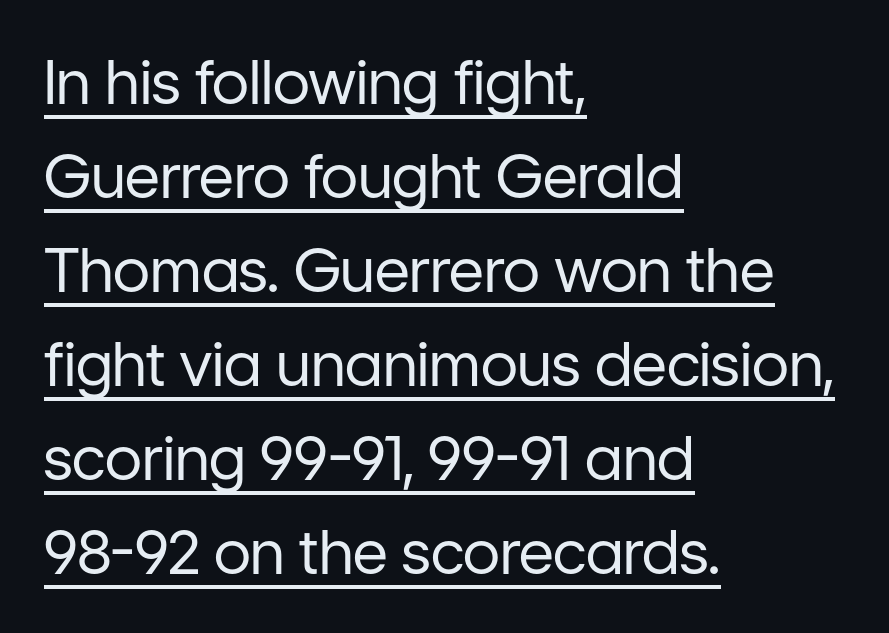
{"serif": "no", "italic": "no", "bold": "no", "weight": "regular", "width": "normal", "stroke_contrast": "low", "x_height": "medium", "monospaced": "no", "underline": "yes", "align": "left", "line_spacing": "normal", "line_spacing_ratio": 1.54, "letter_spacing": "normal", "letter_spacing_em": 0.0, "glyph_px": 61}
